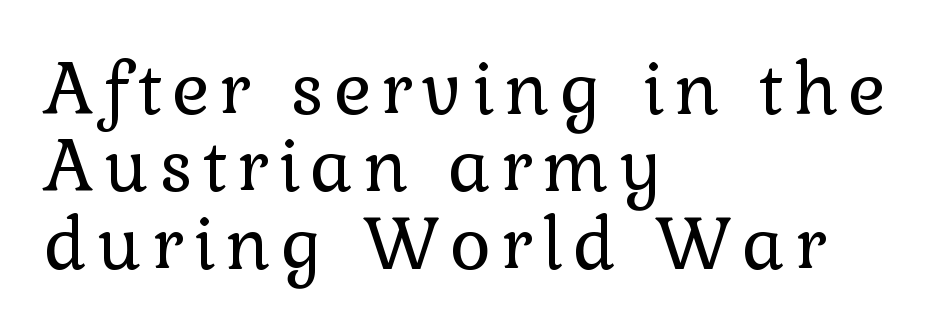
{"serif": "yes", "italic": "no", "bold": "no", "weight": "regular", "width": "normal", "x_height": "medium", "monospaced": "no", "underline": "no", "align": "left", "line_spacing": "tight", "line_spacing_ratio": 1.09, "glyph_px": 71}
